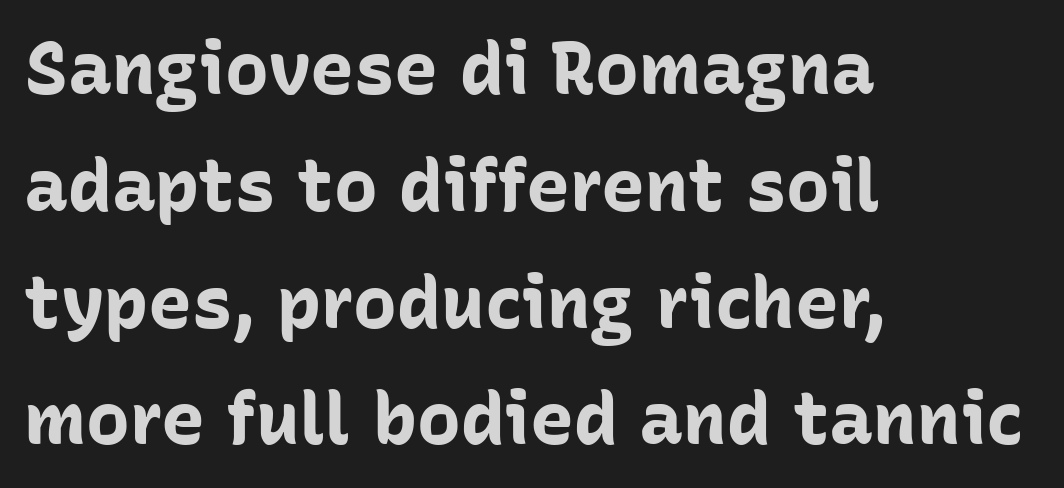
{"serif": "no", "italic": "no", "bold": "yes", "weight": "bold", "width": "normal", "stroke_contrast": "low", "x_height": "medium", "monospaced": "no", "underline": "no", "align": "left", "line_spacing": "normal", "line_spacing_ratio": 1.6, "letter_spacing": "normal", "letter_spacing_em": 0.0, "glyph_px": 73}
